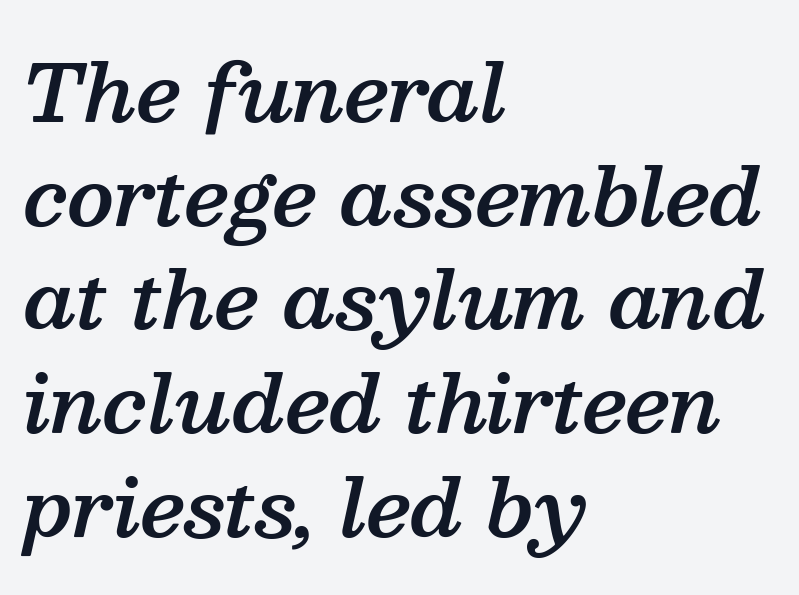
The image shows 78 px semibold serif type, italic (leaning right); set left-aligned, normal line spacing (1.33x), normal letter spacing, not underlined; medium stroke contrast and a medium x-height.
